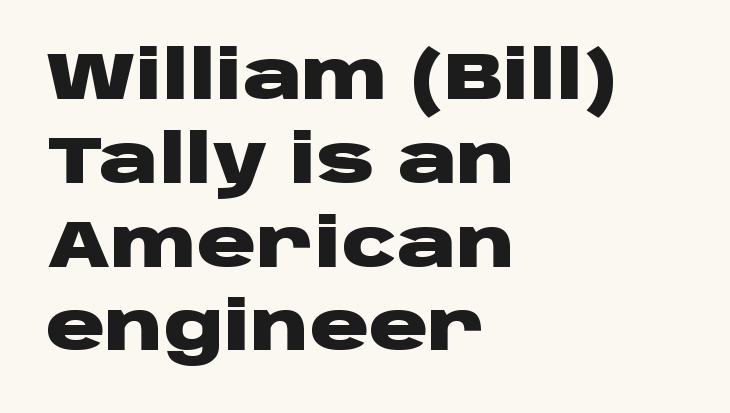
The image shows 66 px heavy, wide sans-serif type, upright; set left-aligned, normal line spacing (1.27x), normal letter spacing, not underlined; low stroke contrast and a large x-height.
